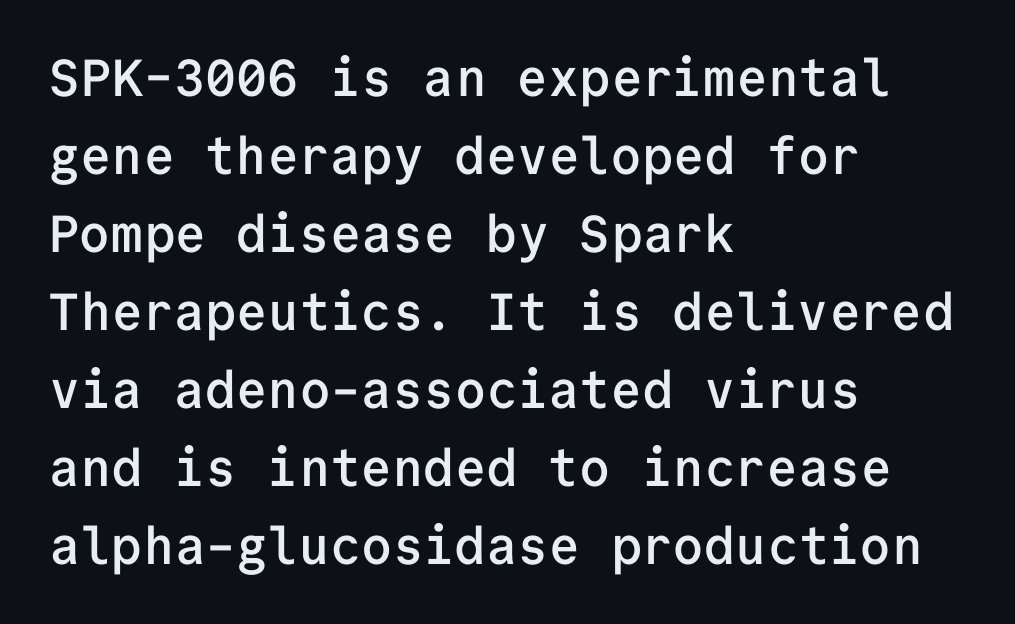
Q: Is the text bold? A: Semi-bold.
Q: Is the text italic (slanted)? A: No, it is upright.
Q: Is the typeface a serif or a sans-serif typeface? A: Sans-serif.
Q: Is the text underlined? A: No.
Q: How is the paragraph aligned? A: Left-aligned.
Q: Is the spacing between letters normal or unusually wide? A: Normal.
Q: Is the spacing between lines tight, normal or loose? A: Normal.
Q: Width (condensed, normal, or wide)? A: Normal.
Q: Stroke contrast? A: Low.
Q: x-height? A: Medium.
Q: Monospaced? A: Yes.
